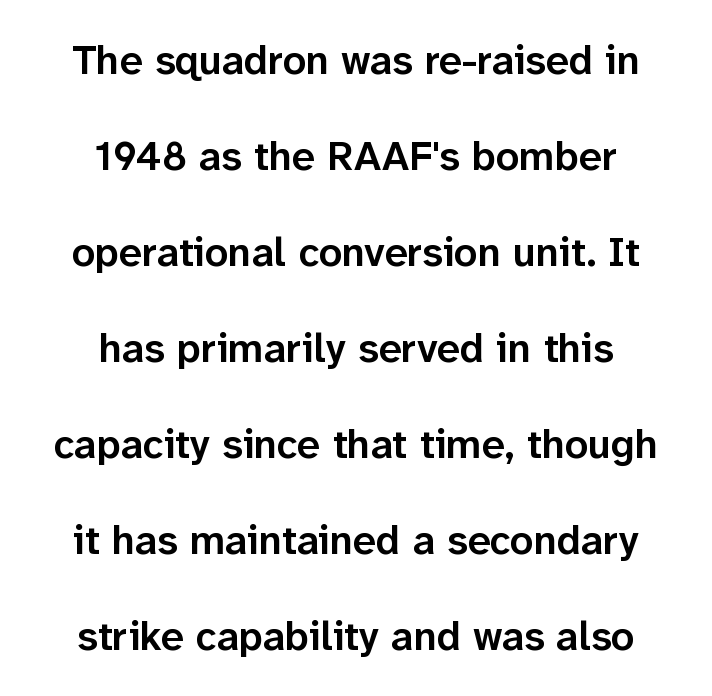
{"serif": "no", "italic": "no", "bold": "semi", "weight": "semibold", "width": "normal", "stroke_contrast": "low", "x_height": "medium", "monospaced": "no", "underline": "no", "align": "center", "line_spacing": "loose", "line_spacing_ratio": 2.34, "letter_spacing": "normal", "letter_spacing_em": 0.0, "glyph_px": 41}
